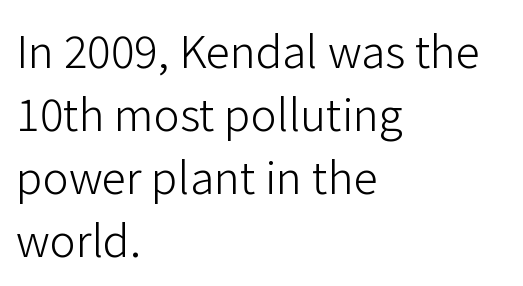
The image shows 44 px light sans-serif type, upright; set left-aligned, normal line spacing (1.43x), normal letter spacing, not underlined; low stroke contrast and a medium x-height.
